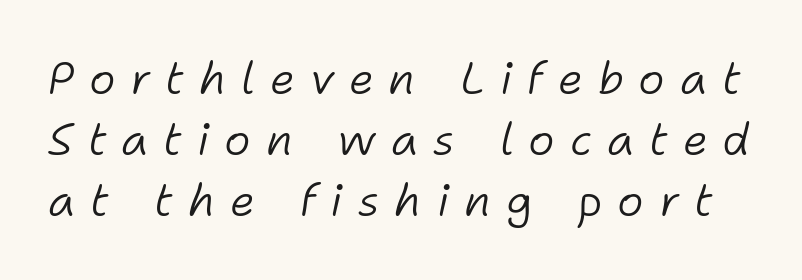
The image shows 45 px light type, italic (leaning right); set normal line spacing (1.36x), unusually wide letter spacing (+0.33 em), not underlined; low stroke contrast and a medium x-height.
